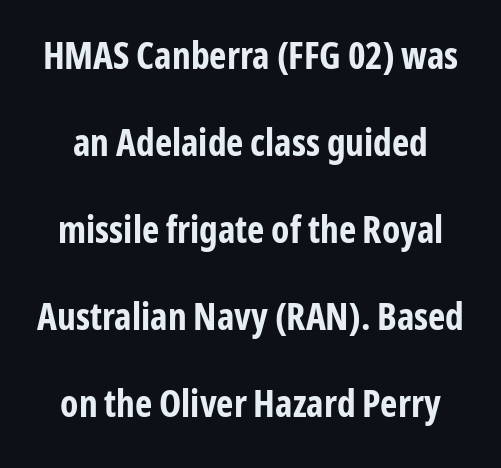
The image shows 37 px bold, condensed sans-serif type, upright; set loose line spacing (2.35x), normal letter spacing, not underlined; low stroke contrast and a medium x-height.
